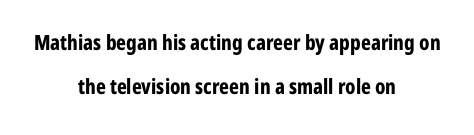
{"italic": "no", "bold": "yes", "underline": "no", "align": "center", "line_spacing": "loose", "line_spacing_ratio": 2.09, "letter_spacing": "normal", "letter_spacing_em": 0.0, "glyph_px": 21}
